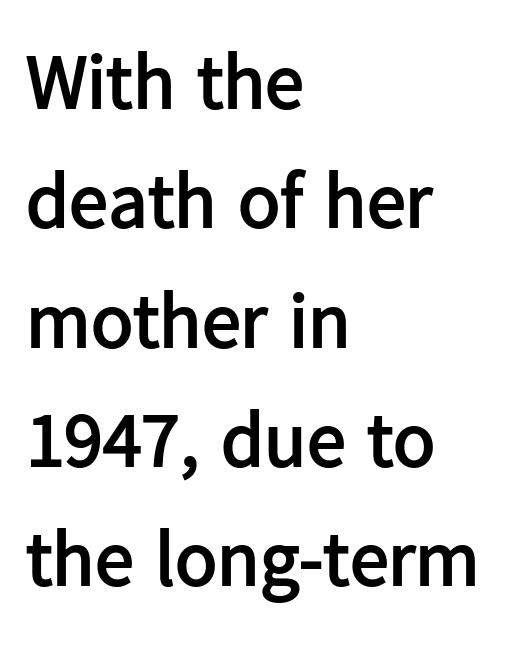
Q: Is the text bold? A: Yes.
Q: Is the text italic (slanted)? A: No, it is upright.
Q: Is the typeface a serif or a sans-serif typeface? A: Sans-serif.
Q: Is the text underlined? A: No.
Q: How is the paragraph aligned? A: Left-aligned.
Q: Is the spacing between letters normal or unusually wide? A: Normal.
Q: Is the spacing between lines tight, normal or loose? A: Normal.
Q: Width (condensed, normal, or wide)? A: Normal.
Q: Stroke contrast? A: Low.
Q: x-height? A: Medium.
Q: Monospaced? A: No.
